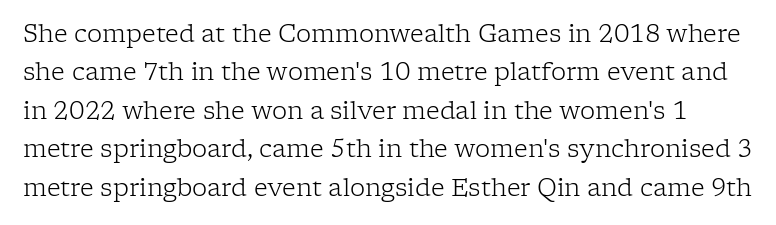
The image shows 24 px text type, upright; set normal line spacing (1.6x), normal letter spacing, not underlined.
